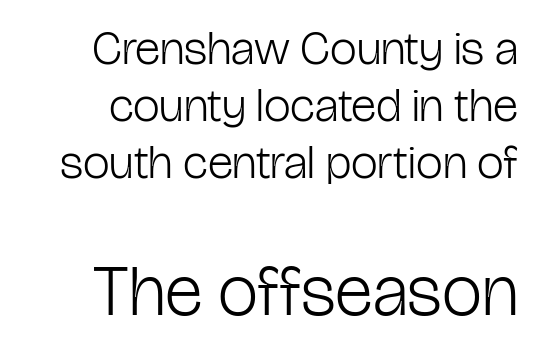
Q: Is the text bold? A: No.
Q: Is the text italic (slanted)? A: No, it is upright.
Q: Is the typeface a serif or a sans-serif typeface? A: Sans-serif.
Q: Is the text underlined? A: No.
Q: Is the spacing between letters normal or unusually wide? A: Normal.
Q: Which block of text is set in a larger size, the first (top) or the second (bottom)? A: The second (bottom) one.
Q: Width (condensed, normal, or wide)? A: Condensed.
Q: Stroke contrast? A: Low.
Q: x-height? A: Medium.
Q: Monospaced? A: No.
